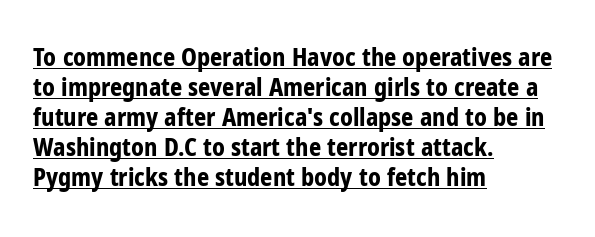
Tracking value appears to be zero — textbook default spacing. As a designer I'd log this as weight 700, bold. Has an underline been added? It has. This block has exactly the height ordinary leading produces. You can tell it's not italic because the verticals are truly vertical.
